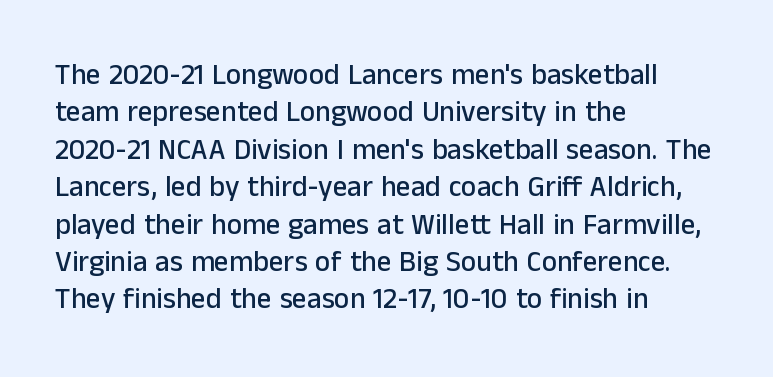
The image shows 29 px sans-serif type, upright; set left-aligned, normal line spacing (1.29x), normal letter spacing, not underlined; low stroke contrast and a medium x-height.
